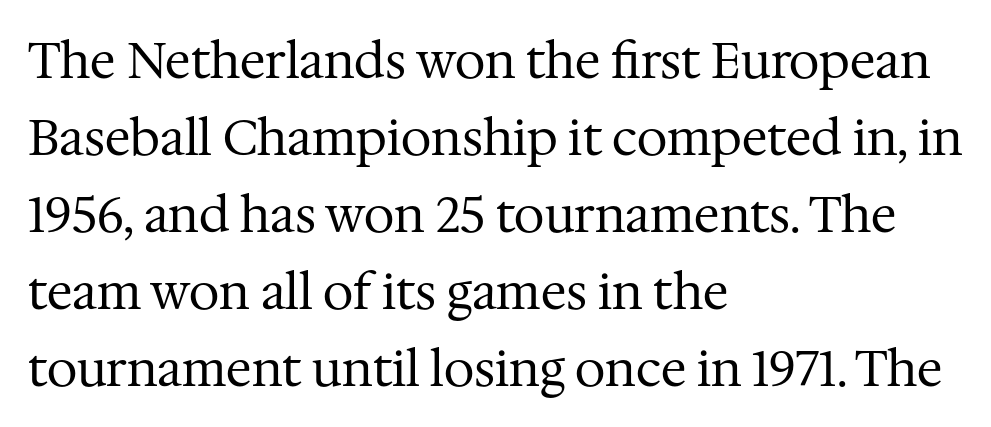
The image shows 49 px regular-weight serif type, upright; set left-aligned, normal line spacing (1.57x), normal letter spacing, not underlined; medium stroke contrast and a medium x-height.
